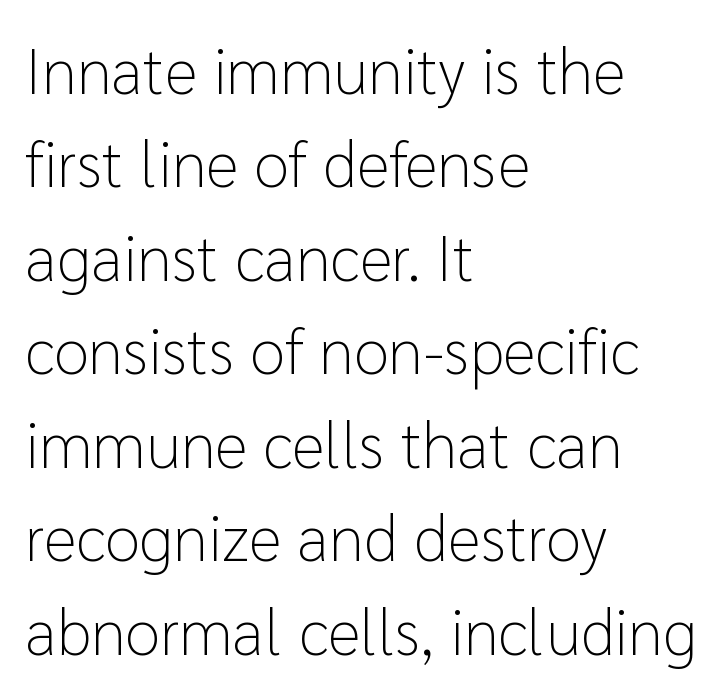
Q: Is the text bold? A: No.
Q: Is the text italic (slanted)? A: No, it is upright.
Q: Is the typeface a serif or a sans-serif typeface? A: Sans-serif.
Q: Is the text underlined? A: No.
Q: How is the paragraph aligned? A: Left-aligned.
Q: Is the spacing between letters normal or unusually wide? A: Normal.
Q: Is the spacing between lines tight, normal or loose? A: Normal.
Q: Width (condensed, normal, or wide)? A: Normal.
Q: Stroke contrast? A: Low.
Q: x-height? A: Medium.
Q: Monospaced? A: No.
